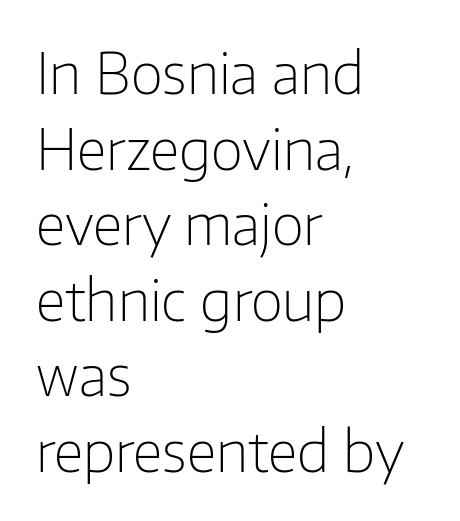
Q: Is the text bold? A: No.
Q: Is the text italic (slanted)? A: No, it is upright.
Q: Is the typeface a serif or a sans-serif typeface? A: Sans-serif.
Q: Is the text underlined? A: No.
Q: How is the paragraph aligned? A: Left-aligned.
Q: Is the spacing between letters normal or unusually wide? A: Normal.
Q: Is the spacing between lines tight, normal or loose? A: Normal.
Q: Width (condensed, normal, or wide)? A: Normal.
Q: Stroke contrast? A: Low.
Q: x-height? A: Medium.
Q: Monospaced? A: No.
